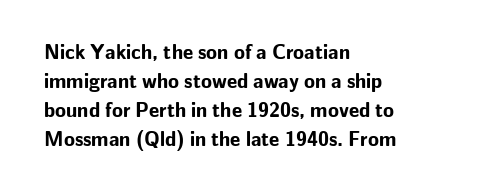
The image shows 20 px bold type, upright; set left-aligned, normal line spacing (1.45x), normal letter spacing, not underlined.
